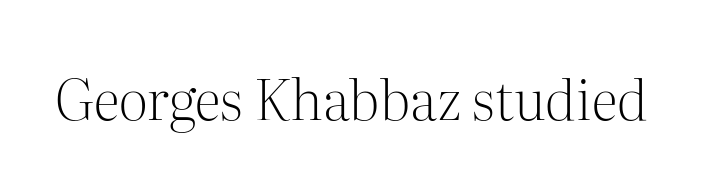
The image shows 55 px light serif type, upright; set normal letter spacing, not underlined; medium stroke contrast and a medium x-height.
